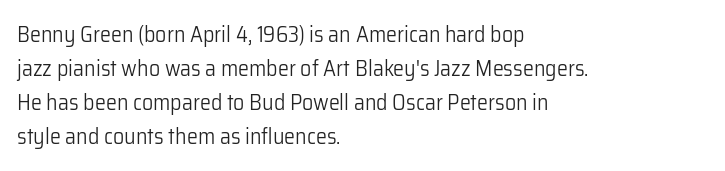
These lines stack with their left ends in a neat column. Any mark beneath the type? The region is blank. Short note: letters normally spaced. The type sits square on the baseline with zero lean.
